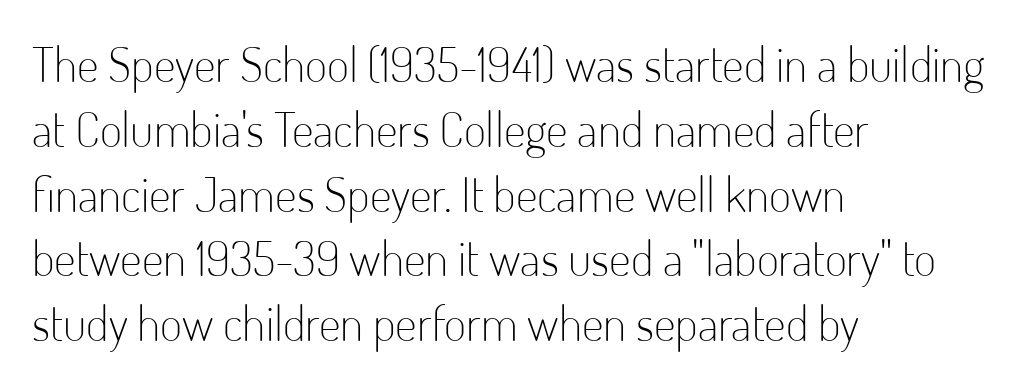
Whoever set this chose a conventional vertical rhythm. Do the characters align in a grid? No, the font is proportional. The space beneath each line is pristine and unruled. On a weight scale, this lands at 450 or below.
